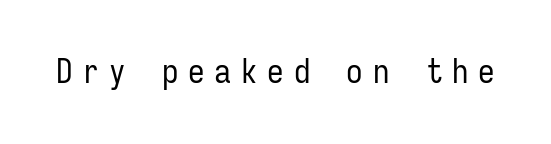
The image shows 33 px regular-weight, condensed sans-serif type, upright, monospaced; set unusually wide letter spacing (+0.3 em), not underlined; low stroke contrast and a medium x-height.
